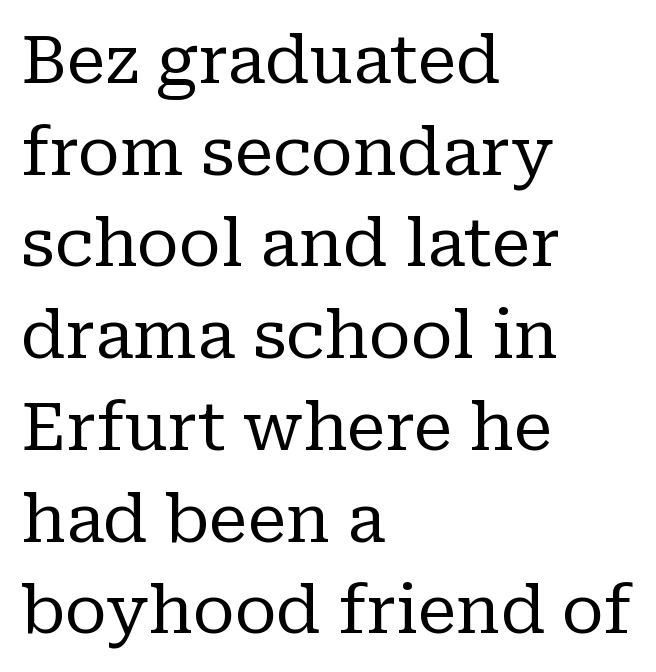
{"serif": "yes", "italic": "no", "bold": "no", "weight": "regular", "width": "normal", "stroke_contrast": "low", "x_height": "medium", "monospaced": "no", "underline": "no", "align": "left", "line_spacing": "normal", "line_spacing_ratio": 1.39, "letter_spacing": "normal", "letter_spacing_em": 0.0, "glyph_px": 66}
